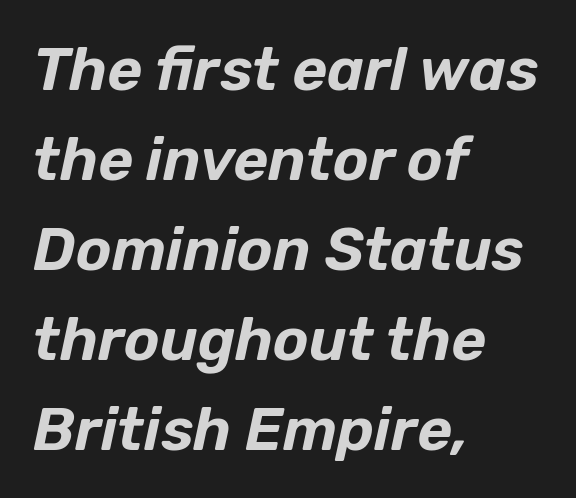
{"italic": "yes", "lean": "right", "slant_degrees": 12, "width": "normal", "stroke_contrast": "low", "x_height": "medium", "monospaced": "no", "underline": "no", "align": "left", "line_spacing": "normal", "line_spacing_ratio": 1.5, "letter_spacing": "normal", "letter_spacing_em": 0.0, "glyph_px": 60}
